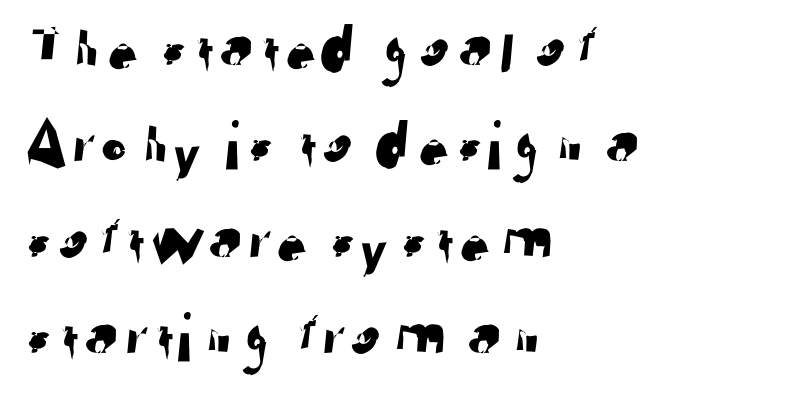
{"serif": "no", "width": "normal", "stroke_contrast": "low", "x_height": "medium", "monospaced": "no", "underline": "no", "align": "left", "line_spacing": "normal", "line_spacing_ratio": 1.37, "letter_spacing": "normal", "letter_spacing_em": 0.0, "glyph_px": 70}
